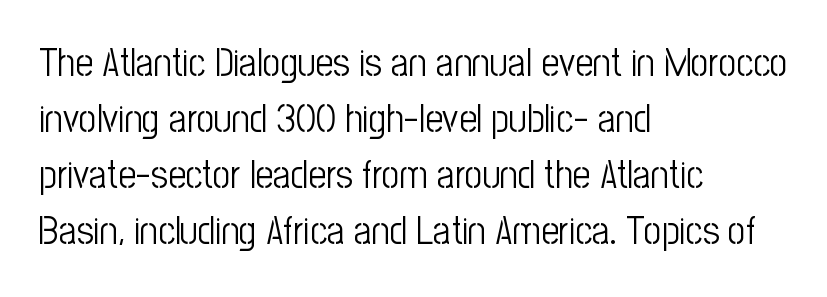
Q: Is the text bold? A: No.
Q: Is the text italic (slanted)? A: No, it is upright.
Q: Is the typeface a serif or a sans-serif typeface? A: Sans-serif.
Q: Is the text underlined? A: No.
Q: How is the paragraph aligned? A: Left-aligned.
Q: Is the spacing between letters normal or unusually wide? A: Normal.
Q: Is the spacing between lines tight, normal or loose? A: Normal.
Q: Width (condensed, normal, or wide)? A: Condensed.
Q: Stroke contrast? A: Low.
Q: x-height? A: Medium.
Q: Monospaced? A: No.
